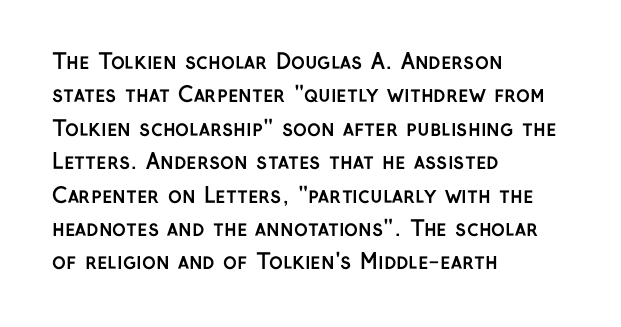
The image shows 21 px bold type, upright; set left-aligned, normal line spacing (1.59x), normal letter spacing, not underlined.
